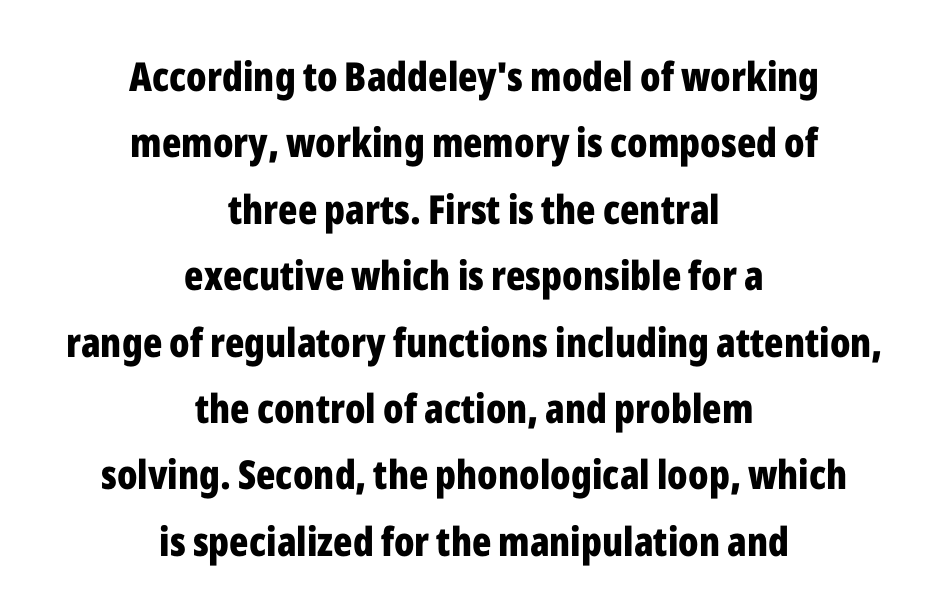
{"serif": "no", "italic": "no", "bold": "yes", "weight": "bold", "width": "condensed", "stroke_contrast": "low", "x_height": "medium", "monospaced": "no", "underline": "no", "align": "center", "line_spacing": "normal", "line_spacing_ratio": 1.66, "letter_spacing": "normal", "letter_spacing_em": 0.0, "glyph_px": 40}
